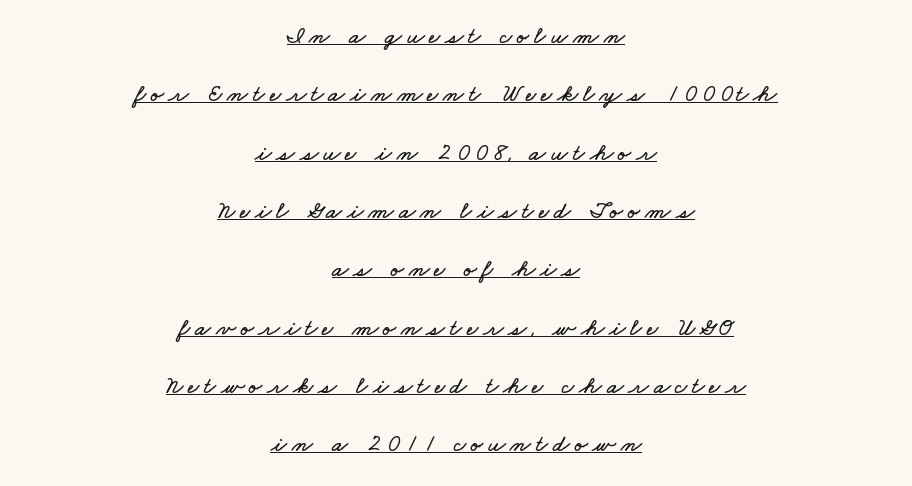
The image shows 24 px text type; set centered, loose line spacing (2.43x), unusually wide letter spacing (+0.2 em), underlined.
